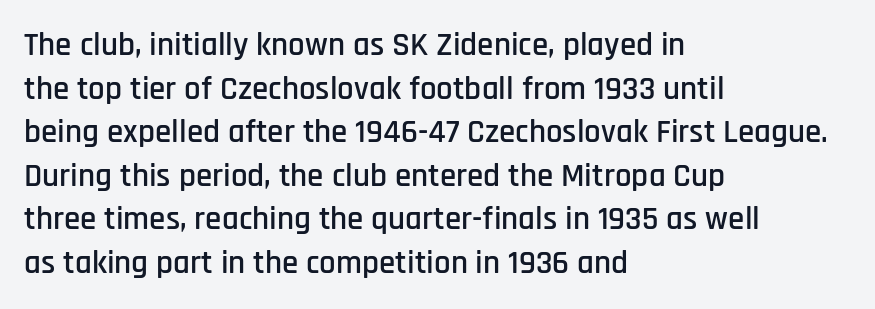
{"serif": "no", "italic": "no", "width": "condensed", "stroke_contrast": "low", "x_height": "large", "monospaced": "no", "underline": "no", "align": "left", "line_spacing": "normal", "line_spacing_ratio": 1.32, "letter_spacing": "normal", "letter_spacing_em": 0.0, "glyph_px": 33}
